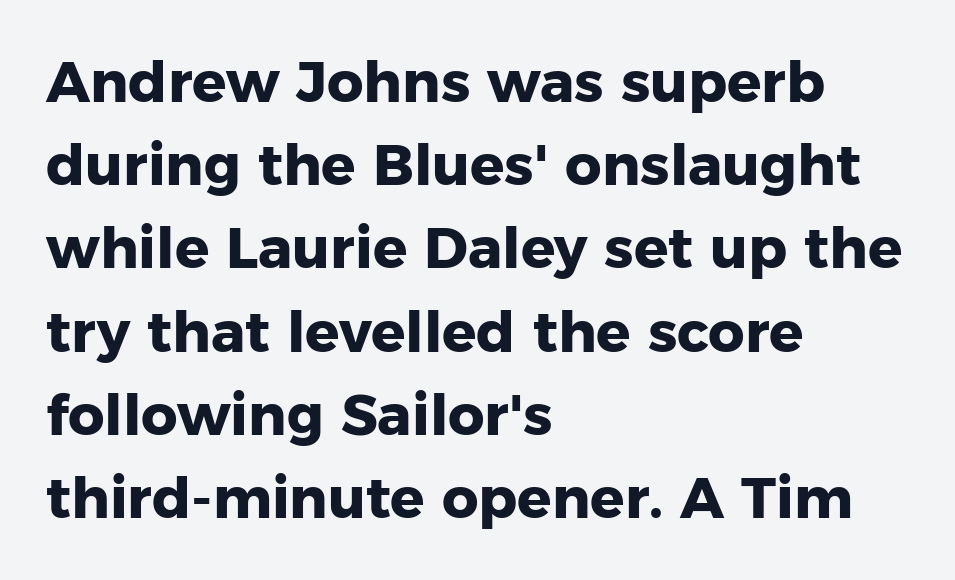
This rendering uses left alignment, leaving the right contour irregular. Vertically, the passage feels balanced, rows spaced as you'd expect. Nothing sits at the stroke ends, so this counts as sans-serif. The passage shown is typed in a proportional face where columns would drift.
